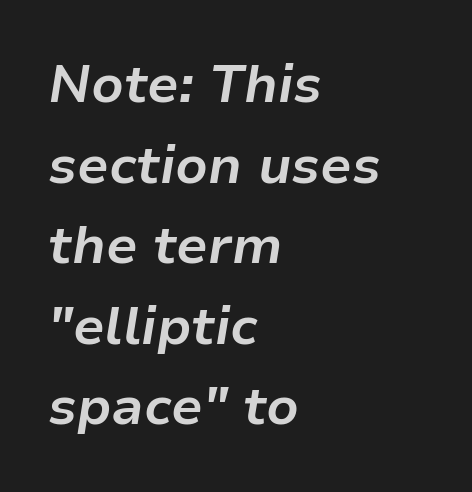
{"italic": "yes", "lean": "right", "slant_degrees": 9, "bold": "yes", "weight": "bold", "width": "normal", "stroke_contrast": "low", "x_height": "medium", "monospaced": "no", "underline": "no", "align": "left", "line_spacing": "normal", "line_spacing_ratio": 1.52, "letter_spacing": "normal", "letter_spacing_em": 0.0, "glyph_px": 53}
